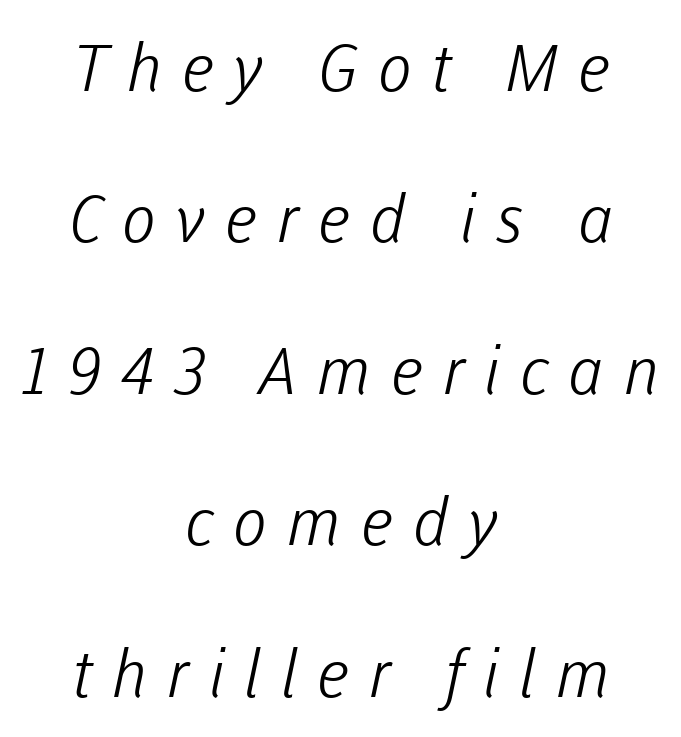
Observe the wide spacing: letters keep a clear distance from each other. The specimen omits any rule beneath the text block's lines. Alignment: centered. Line spacing here is loose.
